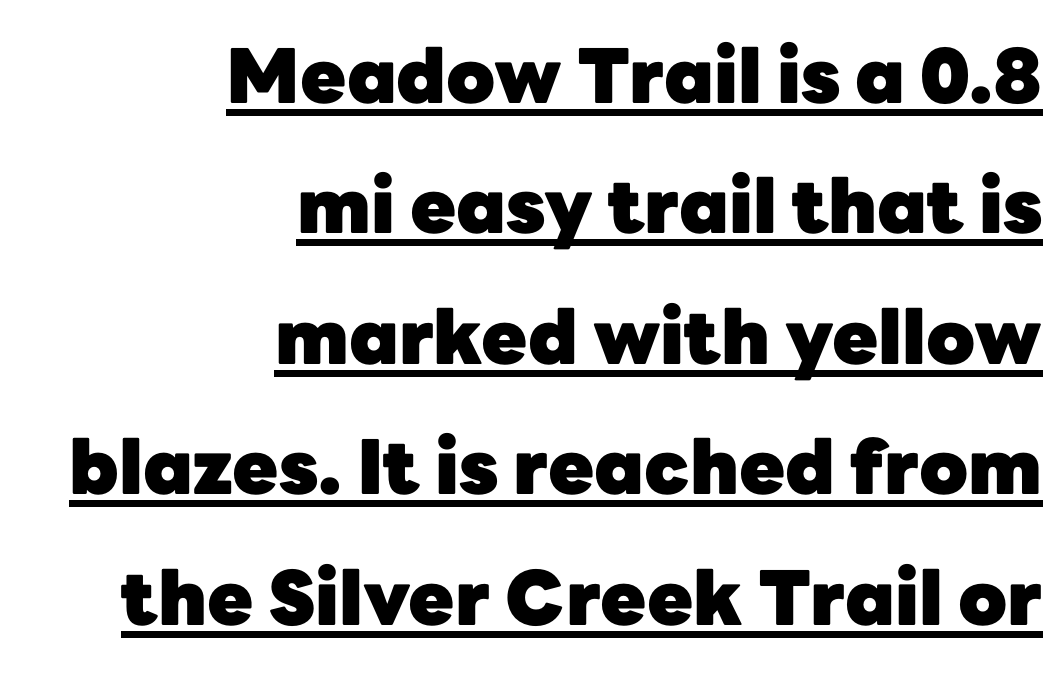
The image shows 75 px heavy sans-serif type, upright; set right-aligned, line spacing 1.74x, normal letter spacing, underlined; low stroke contrast and a medium x-height.
